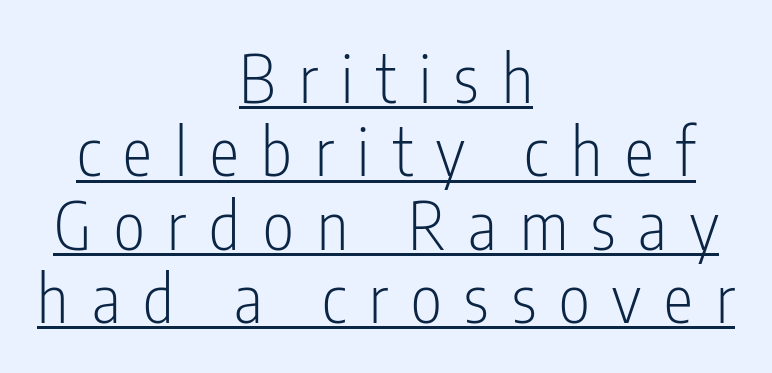
{"serif": "no", "italic": "no", "bold": "no", "weight": "light", "width": "condensed", "stroke_contrast": "low", "x_height": "medium", "monospaced": "no", "underline": "yes", "align": "center", "line_spacing": "tight", "line_spacing_ratio": 1.11, "letter_spacing": "wide", "letter_spacing_em": 0.35, "glyph_px": 66}
